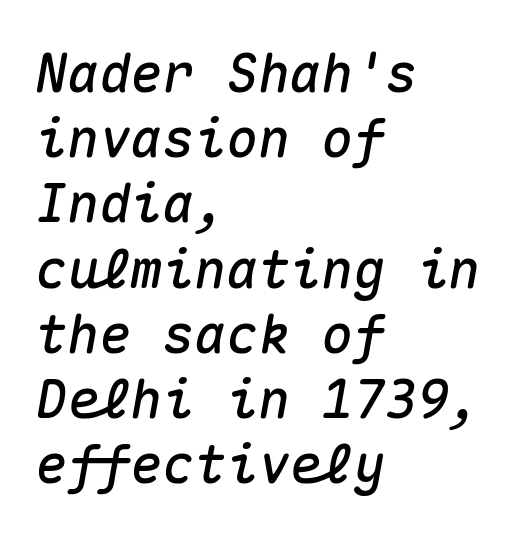
{"italic": "yes", "lean": "right", "slant_degrees": 10, "width": "normal", "stroke_contrast": "medium", "x_height": "medium", "monospaced": "yes", "underline": "no", "align": "left", "line_spacing_ratio": 1.23, "letter_spacing": "normal", "letter_spacing_em": 0.0, "glyph_px": 53}
